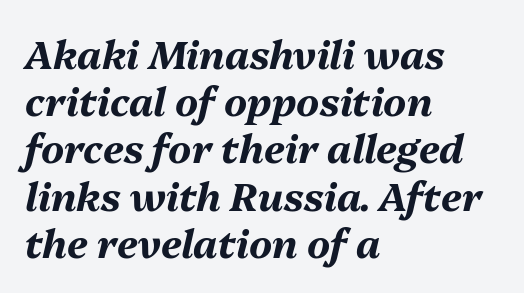
The image shows 39 px bold type, italic (leaning right); set left-aligned, line spacing 1.21x, normal letter spacing, not underlined; medium stroke contrast and a medium x-height.
